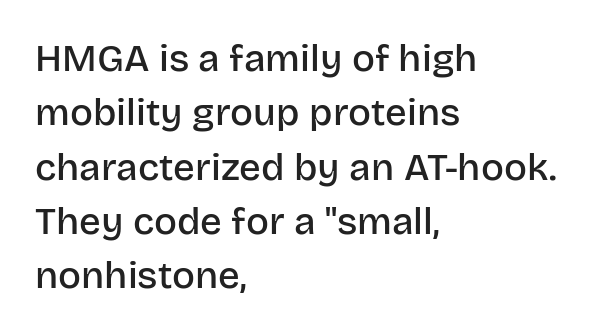
{"serif": "no", "italic": "no", "bold": "semi", "weight": "semibold", "width": "normal", "stroke_contrast": "low", "x_height": "large", "monospaced": "no", "underline": "no", "align": "left", "line_spacing": "normal", "line_spacing_ratio": 1.43, "letter_spacing": "normal", "letter_spacing_em": 0.0, "glyph_px": 38}
